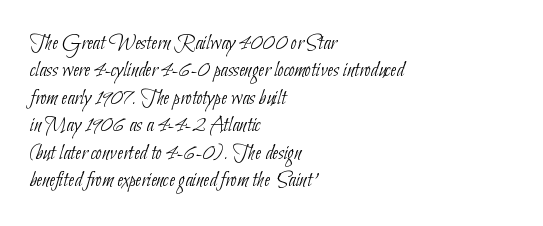
Students, note that the glyphs here touch the page at normal intervals. Honestly, the row spacing looks completely unremarkable. On a weight scale, this lands at 450 or below. Glance below the letters and you will spot only blank space.
